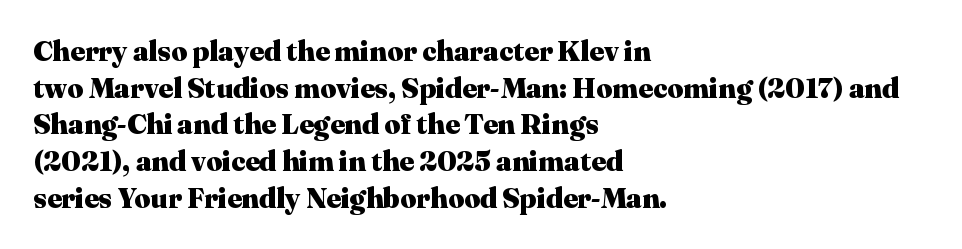
Q: Is the text bold? A: Yes.
Q: Is the text italic (slanted)? A: No, it is upright.
Q: Is the typeface a serif or a sans-serif typeface? A: Serif.
Q: Is the text underlined? A: No.
Q: How is the paragraph aligned? A: Left-aligned.
Q: Is the spacing between letters normal or unusually wide? A: Normal.
Q: Is the spacing between lines tight, normal or loose? A: Normal.
Q: Width (condensed, normal, or wide)? A: Normal.
Q: Stroke contrast? A: Medium.
Q: x-height? A: Medium.
Q: Monospaced? A: No.
